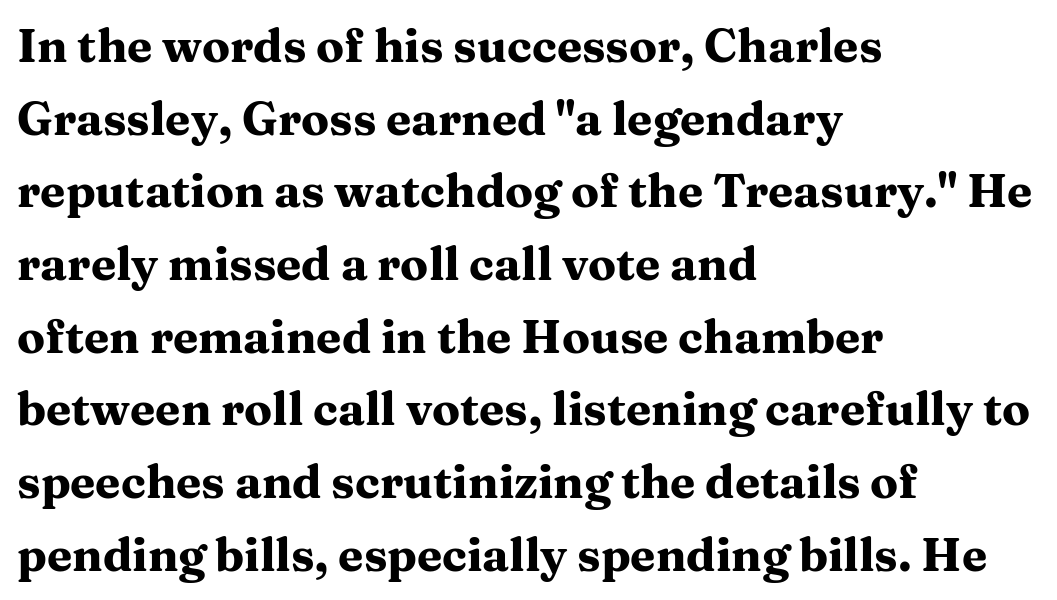
The image shows 46 px heavy, wide serif type, upright; set left-aligned, normal line spacing (1.58x), normal letter spacing, not underlined; medium stroke contrast and a medium x-height.
